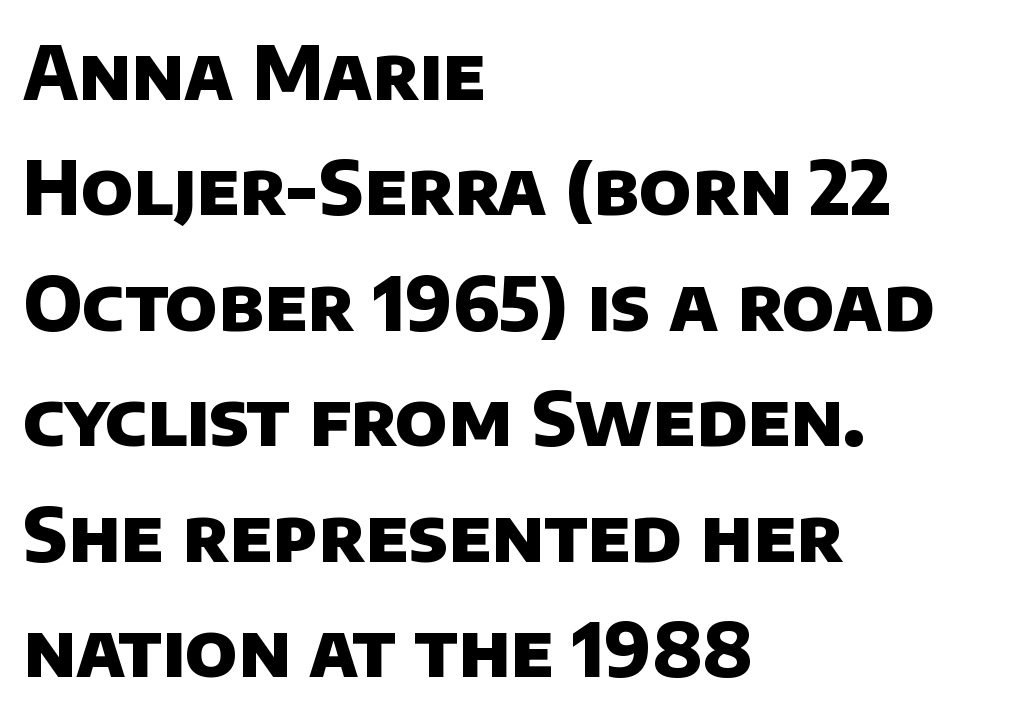
Reading down the column, the eye jumps a familiar distance to each next line. Typographic density is high because the face is bold. Varying glyph widths throughout — classic text-font behaviour. The lines are quadded left.
